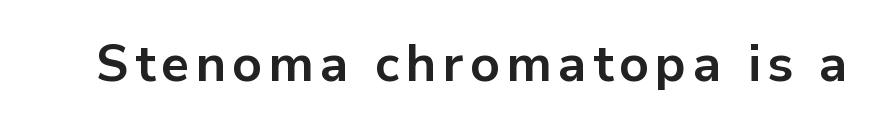
{"serif": "no", "italic": "no", "bold": "yes", "weight": "bold", "width": "normal", "stroke_contrast": "low", "x_height": "medium", "monospaced": "no", "underline": "no", "glyph_px": 51}
